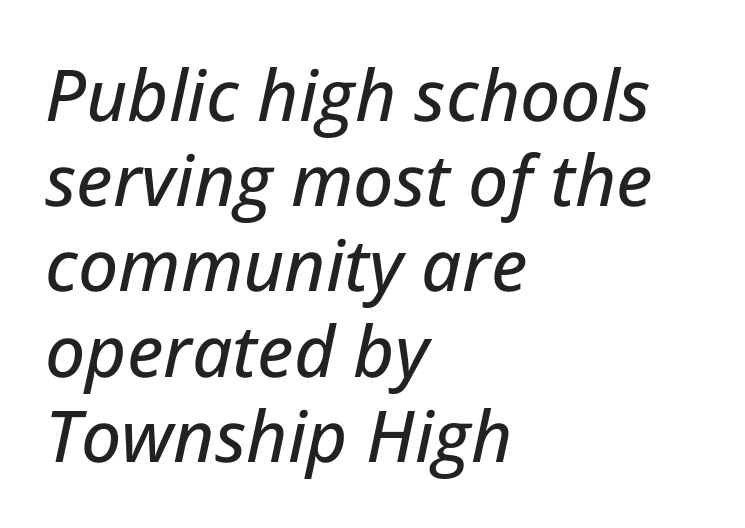
{"italic": "yes", "lean": "right", "slant_degrees": 12, "width": "normal", "stroke_contrast": "low", "x_height": "medium", "monospaced": "no", "underline": "no", "align": "left", "line_spacing_ratio": 1.2, "letter_spacing": "normal", "letter_spacing_em": 0.0, "glyph_px": 71}
